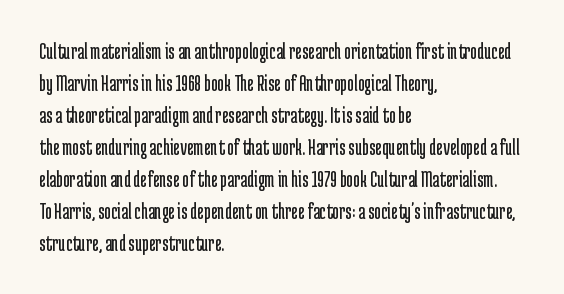
The image shows 23 px text type, upright; set left-aligned, normal line spacing (1.39x), normal letter spacing, not underlined.
